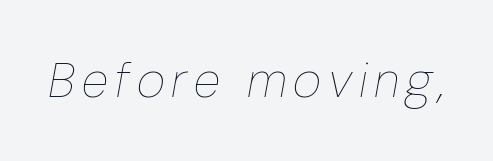
Think of a printed novel: that variable character pitch is what you see here. Style check: oblique. The baseline area is clear. Letters have the restrained weight of plain body copy at most.
